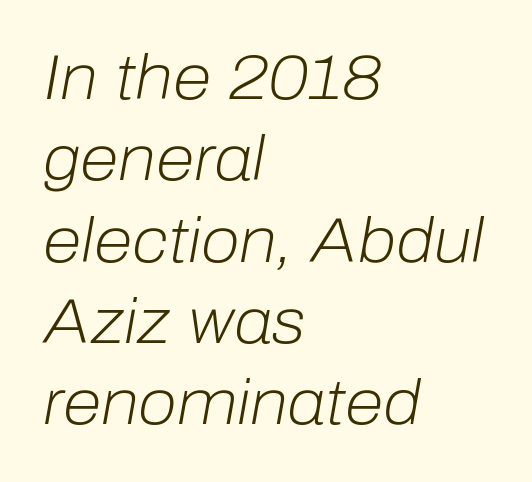
{"italic": "yes", "lean": "right", "slant_degrees": 10, "bold": "no", "weight": "light", "width": "normal", "stroke_contrast": "low", "x_height": "medium", "monospaced": "no", "underline": "no", "align": "left", "line_spacing": "normal", "line_spacing_ratio": 1.29, "letter_spacing": "normal", "letter_spacing_em": 0.0, "glyph_px": 63}
